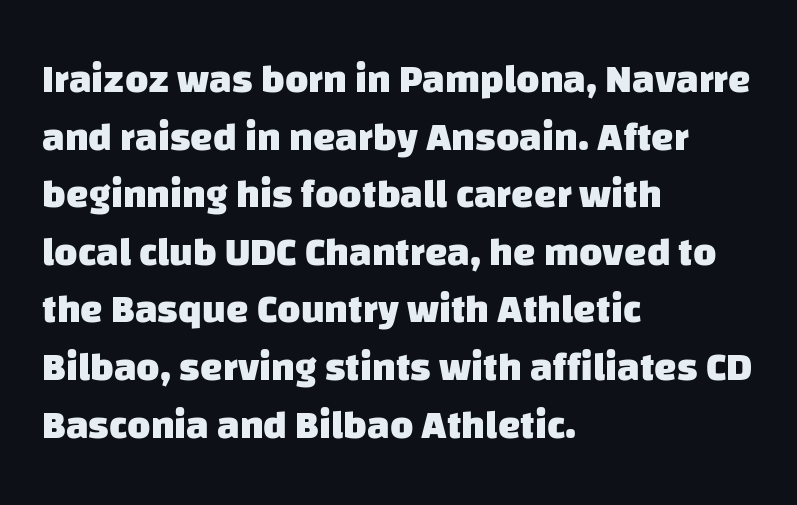
{"serif": "no", "bold": "yes", "weight": "heavy", "width": "normal", "stroke_contrast": "low", "x_height": "large", "monospaced": "no", "underline": "no", "align": "left", "line_spacing": "normal", "line_spacing_ratio": 1.44, "letter_spacing": "normal", "letter_spacing_em": 0.0, "glyph_px": 40}
